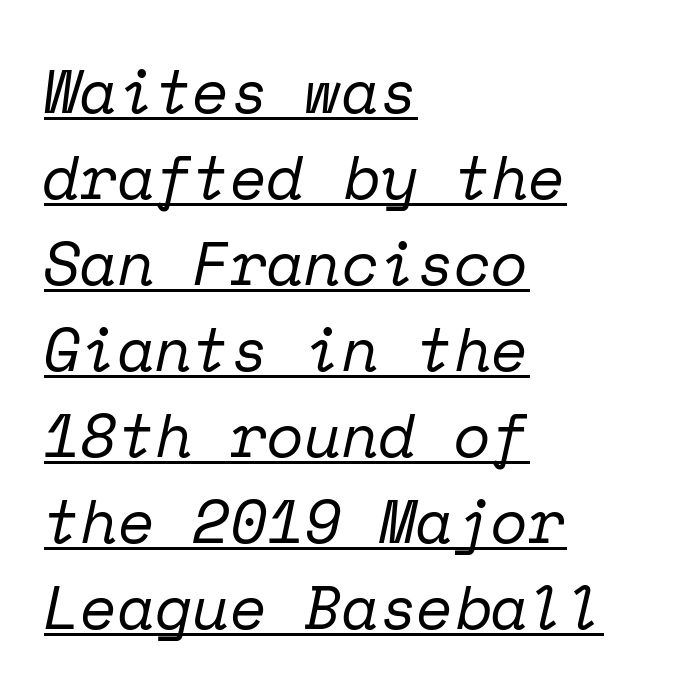
Notice how the stems are inclined rather than vertical — that's the hallmark of italics. The strokes carry an ordinary text weight at most. The rendering keeps characters at their native spacing. The face used here is monospaced, like something from a code editor. Line beginnings align vertically; line endings do not. Somebody hit Ctrl+U on this one — the words are underlined.
